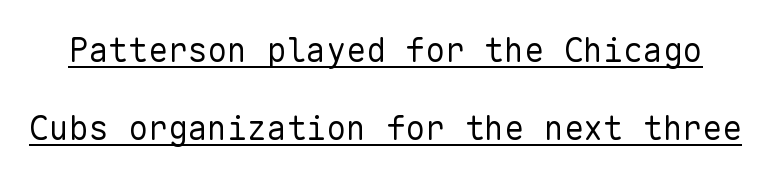
The image shows 33 px regular-weight sans-serif type, upright, monospaced; set loose line spacing (2.36x), normal letter spacing, underlined; low stroke contrast and a medium x-height.
